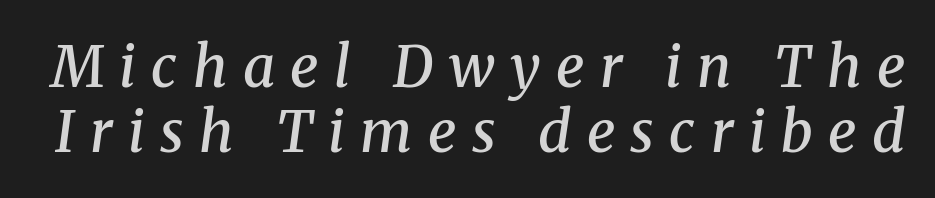
The image shows 57 px semibold serif type, italic (leaning right); set tight line spacing (1.14x), unusually wide letter spacing (+0.27 em), not underlined; medium stroke contrast and a medium x-height.
